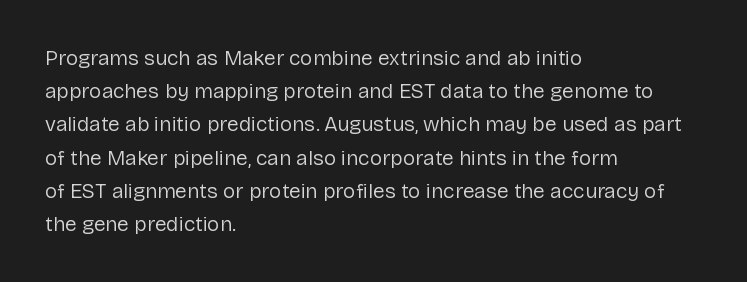
{"italic": "no", "bold": "no", "underline": "no", "align": "left", "line_spacing": "normal", "line_spacing_ratio": 1.58, "letter_spacing": "normal", "letter_spacing_em": 0.0, "glyph_px": 21}
